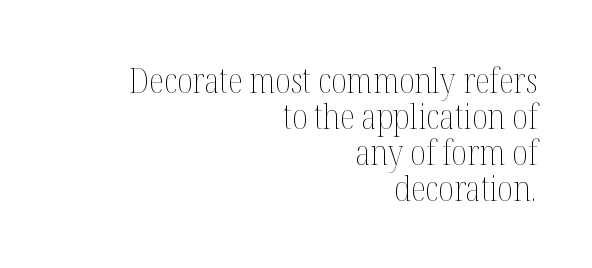
This sample is right-justified, so line beginnings fall wherever the words allow. This sample uses an upright cut, with every glyph sitting square on the baseline. Do the characters align in a grid? No, the font is proportional. Type without underlining.
